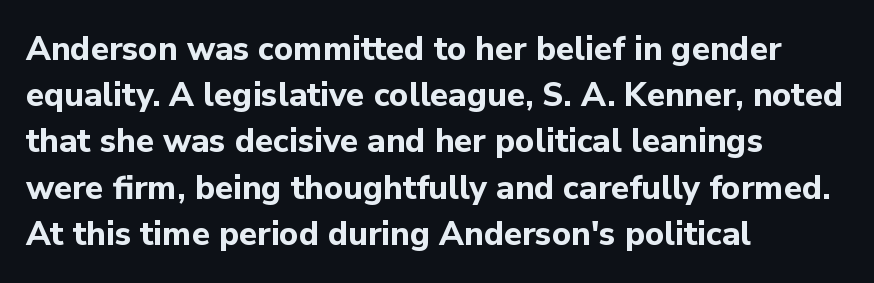
The image shows 33 px bold sans-serif type, upright; set left-aligned, normal line spacing (1.4x), normal letter spacing, not underlined; low stroke contrast and a medium x-height.
